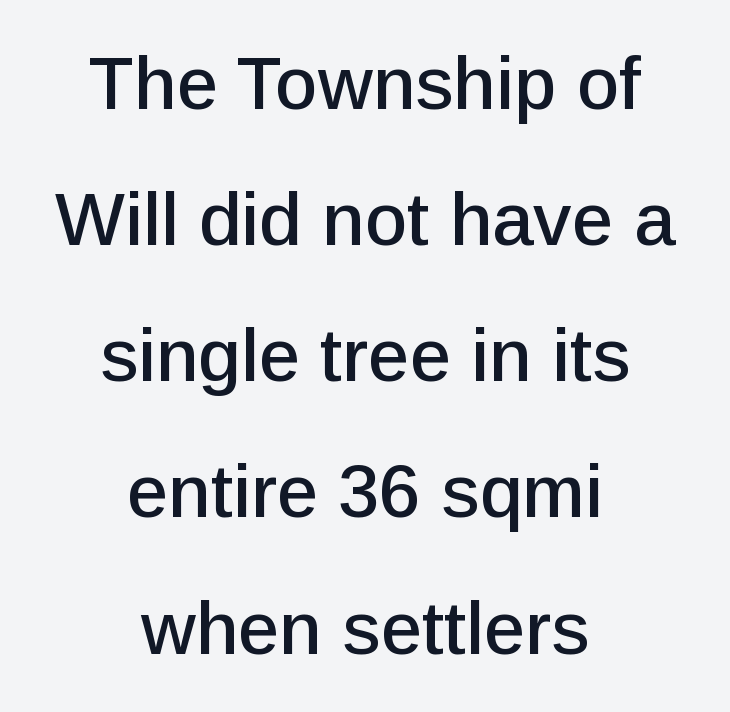
Grotesque or geometric, the face here clearly has no serifs. Is there any slant? The stems are plumb. Varying glyph widths throughout — classic text-font behaviour. Typeset on center — no edge is straight. Tracking value appears to be zero — textbook default spacing.
